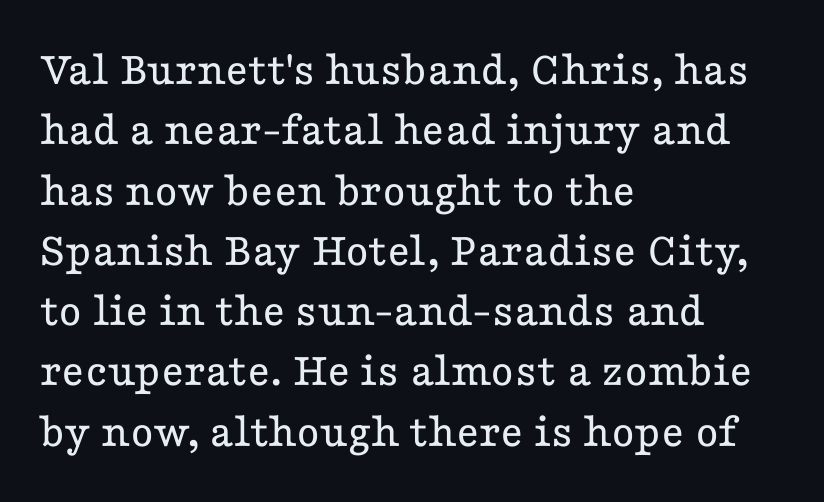
It's the straight-up-and-down kind of type. All the whitespace from short lines collects on the right. Spacing between characters is what you'd get straight out of the box. No extra ink here — the face is not bold.
